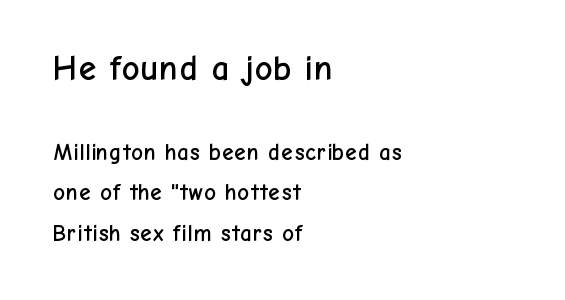
{"serif": "no", "italic": "no", "width": "normal", "stroke_contrast": "low", "x_height": "medium", "monospaced": "no", "underline": "no", "align": "left", "line_spacing_ratio": 1.75, "letter_spacing": "normal", "letter_spacing_em": 0.0, "larger_block": "first", "size_ratio": 1.52, "glyph_px": 35}
